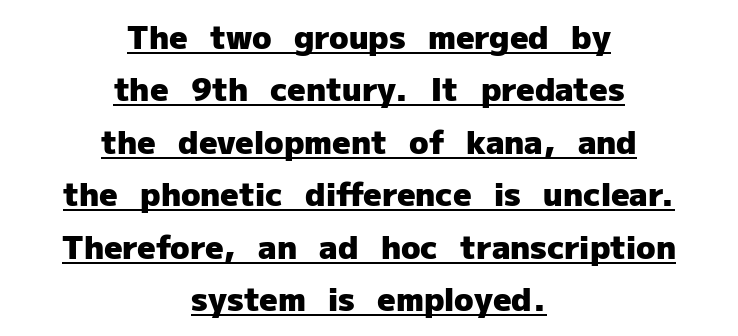
{"serif": "no", "italic": "no", "bold": "yes", "weight": "heavy", "width": "normal", "stroke_contrast": "low", "x_height": "medium", "monospaced": "no", "underline": "yes", "align": "center", "line_spacing": "normal", "line_spacing_ratio": 1.64, "letter_spacing": "normal", "letter_spacing_em": 0.0, "glyph_px": 32}
